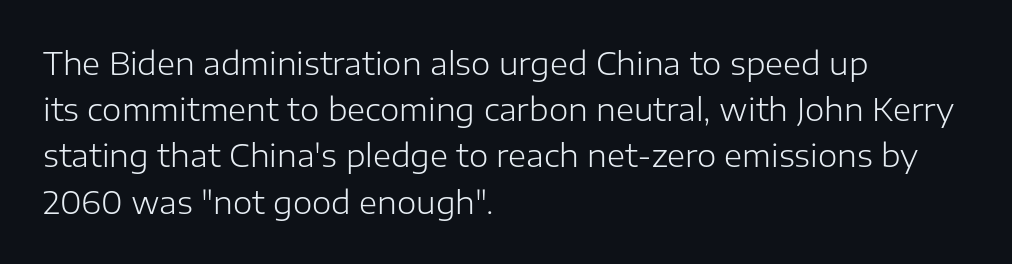
The image shows 31 px light sans-serif type, upright; set left-aligned, normal line spacing (1.49x), normal letter spacing, not underlined; low stroke contrast and a medium x-height.
